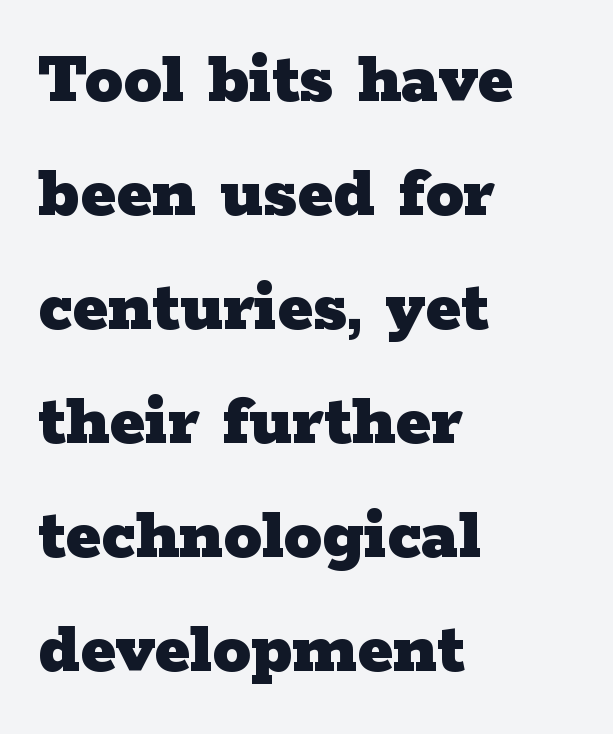
The image shows 76 px heavy, wide serif type, upright; set left-aligned, normal line spacing (1.5x), normal letter spacing, not underlined; low stroke contrast and a medium x-height.
